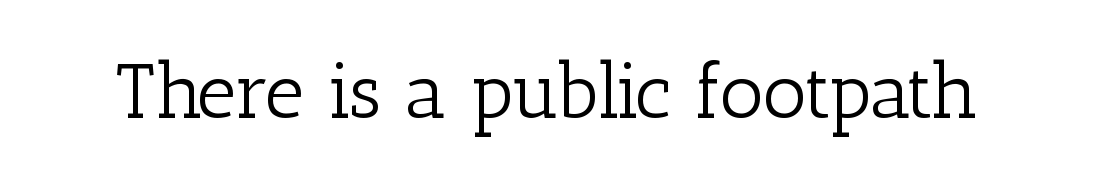
Q: Is the text bold? A: No.
Q: Is the text italic (slanted)? A: No, it is upright.
Q: Is the typeface a serif or a sans-serif typeface? A: Serif.
Q: Is the text underlined? A: No.
Q: Is the spacing between letters normal or unusually wide? A: Normal.
Q: Width (condensed, normal, or wide)? A: Normal.
Q: Stroke contrast? A: Low.
Q: x-height? A: Medium.
Q: Monospaced? A: No.
